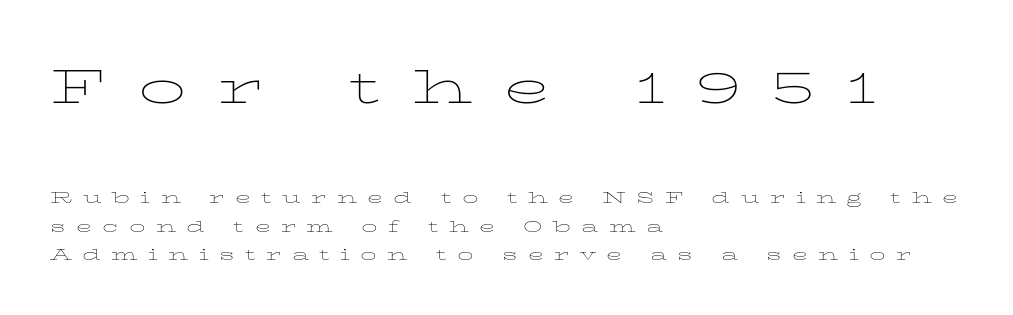
{"italic": "no", "bold": "no", "weight": "thin", "width": "wide", "stroke_contrast": "low", "x_height": "medium", "monospaced": "no", "underline": "no", "align": "left", "line_spacing": "normal", "line_spacing_ratio": 1.35, "letter_spacing": "wide", "letter_spacing_em": 0.49, "larger_block": "first", "size_ratio": 3.0, "glyph_px": 63}
